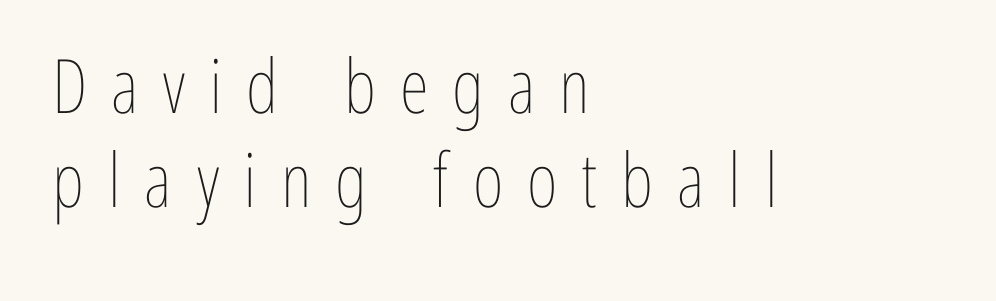
The image shows 75 px thin, condensed type, upright; set left-aligned, normal line spacing (1.26x), unusually wide letter spacing (+0.32 em), not underlined; low stroke contrast and a medium x-height.
